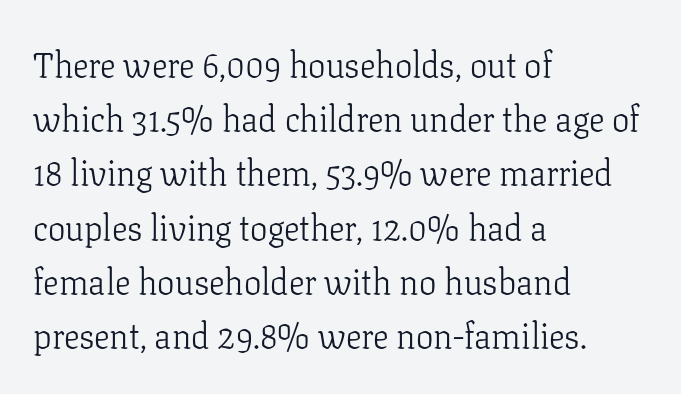
Q: Is the text bold? A: No.
Q: Is the text italic (slanted)? A: No, it is upright.
Q: Is the typeface a serif or a sans-serif typeface? A: Serif.
Q: Is the text underlined? A: No.
Q: How is the paragraph aligned? A: Left-aligned.
Q: Is the spacing between letters normal or unusually wide? A: Normal.
Q: Is the spacing between lines tight, normal or loose? A: Normal.
Q: Width (condensed, normal, or wide)? A: Normal.
Q: Stroke contrast? A: Low.
Q: x-height? A: Medium.
Q: Monospaced? A: No.
